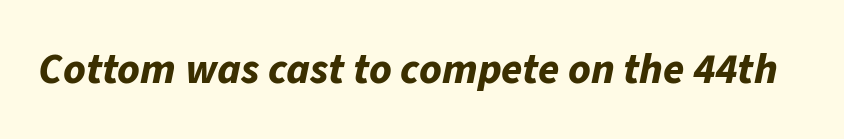
{"italic": "yes", "lean": "right", "slant_degrees": 11, "bold": "yes", "weight": "bold", "width": "normal", "stroke_contrast": "low", "x_height": "medium", "monospaced": "no", "underline": "no", "letter_spacing": "normal", "letter_spacing_em": 0.0, "glyph_px": 43}
